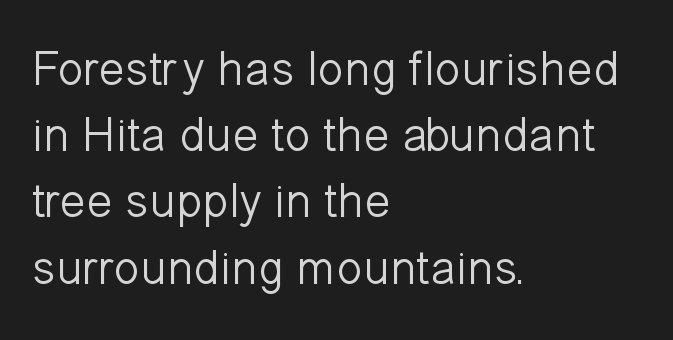
The strokes are not fattened; the text isn't bold. Unlike italic type, these characters show no tilt at all. These lines stack with their left ends in a neat column. Letterform terminals end flat and unadorned throughout the passage. Spacing verdict: proportional, widths tailored to each character.
